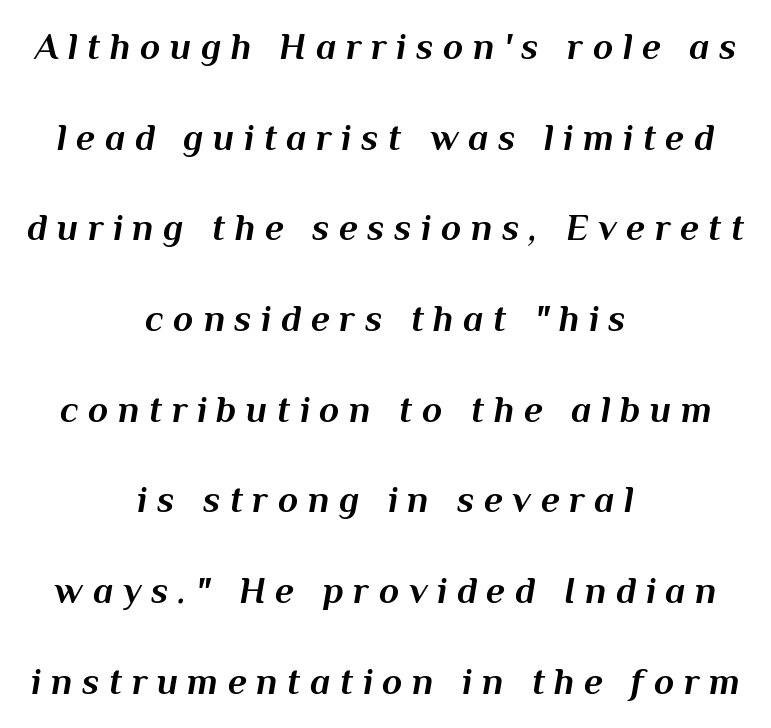
{"italic": "yes", "lean": "right", "slant_degrees": 10, "bold": "yes", "weight": "bold", "width": "normal", "stroke_contrast": "medium", "x_height": "medium", "monospaced": "no", "underline": "no", "align": "center", "line_spacing": "loose", "line_spacing_ratio": 2.45, "letter_spacing": "wide", "letter_spacing_em": 0.26, "glyph_px": 37}
